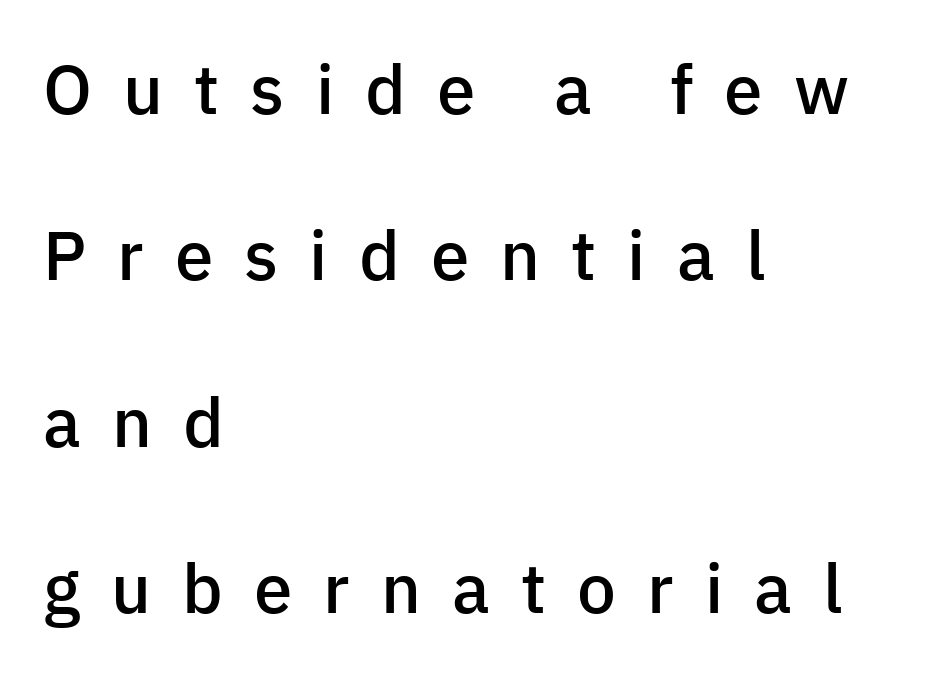
The image shows 69 px semibold sans-serif type, upright; set left-aligned, loose line spacing (2.41x), unusually wide letter spacing (+0.45 em), not underlined; low stroke contrast and a medium x-height.
